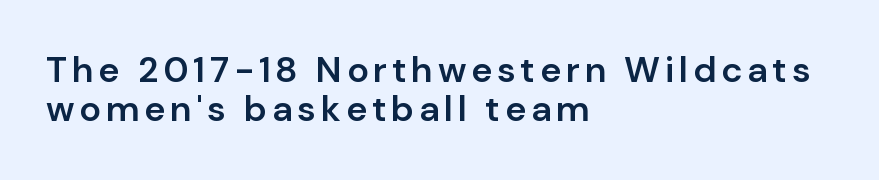
{"serif": "no", "italic": "no", "bold": "semi", "weight": "semibold", "width": "normal", "stroke_contrast": "low", "x_height": "medium", "monospaced": "no", "underline": "no", "align": "left", "line_spacing": "tight", "line_spacing_ratio": 1.09, "glyph_px": 36}
